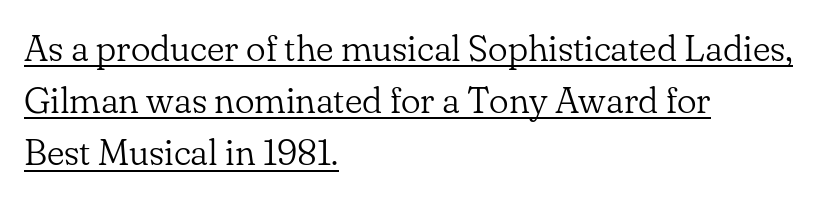
{"serif": "yes", "italic": "no", "bold": "no", "weight": "light", "width": "normal", "stroke_contrast": "low", "x_height": "small", "monospaced": "no", "underline": "yes", "align": "left", "line_spacing": "normal", "line_spacing_ratio": 1.41, "letter_spacing": "normal", "letter_spacing_em": 0.0, "glyph_px": 37}
